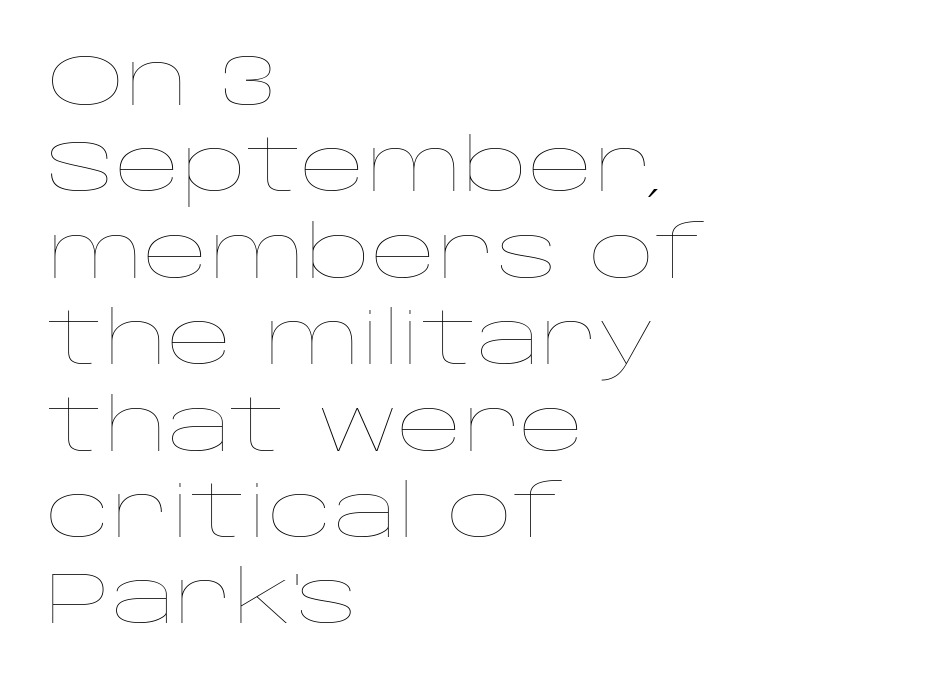
{"italic": "no", "bold": "no", "weight": "thin", "width": "wide", "stroke_contrast": "low", "x_height": "large", "monospaced": "no", "underline": "no", "align": "left", "line_spacing_ratio": 1.2, "letter_spacing": "normal", "letter_spacing_em": 0.0, "glyph_px": 72}
